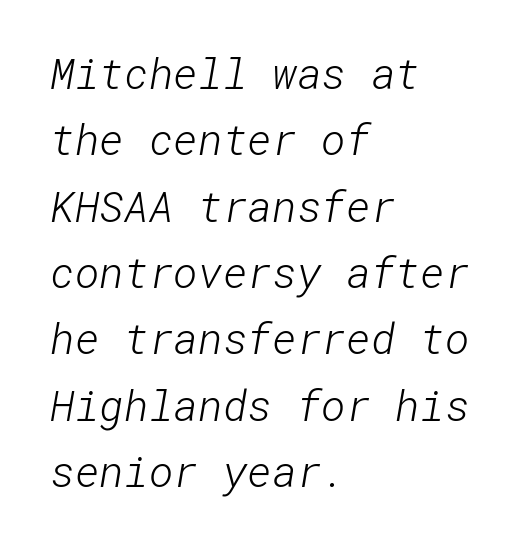
The image shows 42 px light sans-serif type; set left-aligned, normal line spacing (1.58x), normal letter spacing, not underlined; low stroke contrast and a medium x-height.
